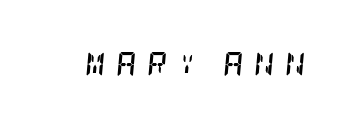
Its strokes are broad and dark, the hallmark of bold type. The face used here has a pronounced slope to its letters. Check under the words: just untouched page. The horizontal fit of the characters is loose and conspicuously gappy.
